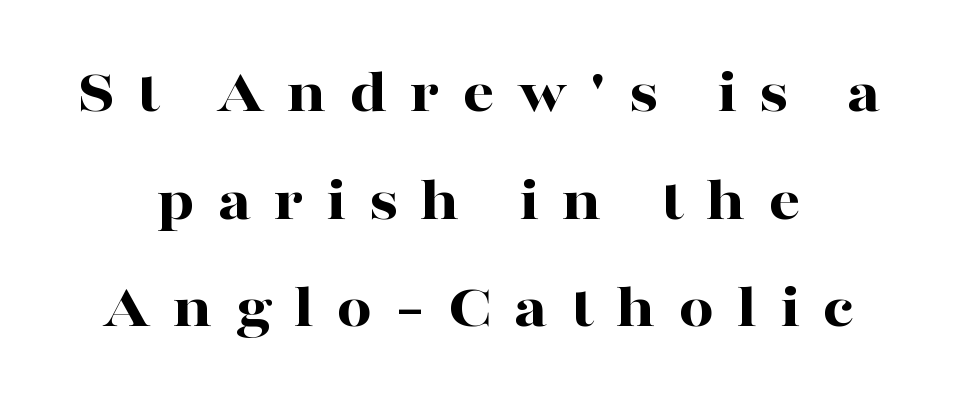
The image shows 63 px bold, wide serif type, upright; set line spacing 1.71x, unusually wide letter spacing (+0.36 em), not underlined; high stroke contrast and a medium x-height.
